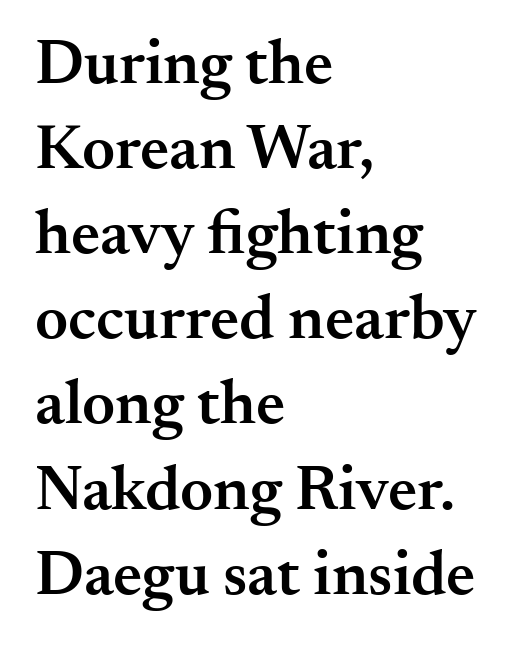
Q: Is the text bold? A: Semi-bold.
Q: Is the text italic (slanted)? A: No, it is upright.
Q: Is the typeface a serif or a sans-serif typeface? A: Serif.
Q: Is the text underlined? A: No.
Q: How is the paragraph aligned? A: Left-aligned.
Q: Is the spacing between letters normal or unusually wide? A: Normal.
Q: Is the spacing between lines tight, normal or loose? A: Normal.
Q: Width (condensed, normal, or wide)? A: Normal.
Q: Stroke contrast? A: Medium.
Q: x-height? A: Small.
Q: Monospaced? A: No.
